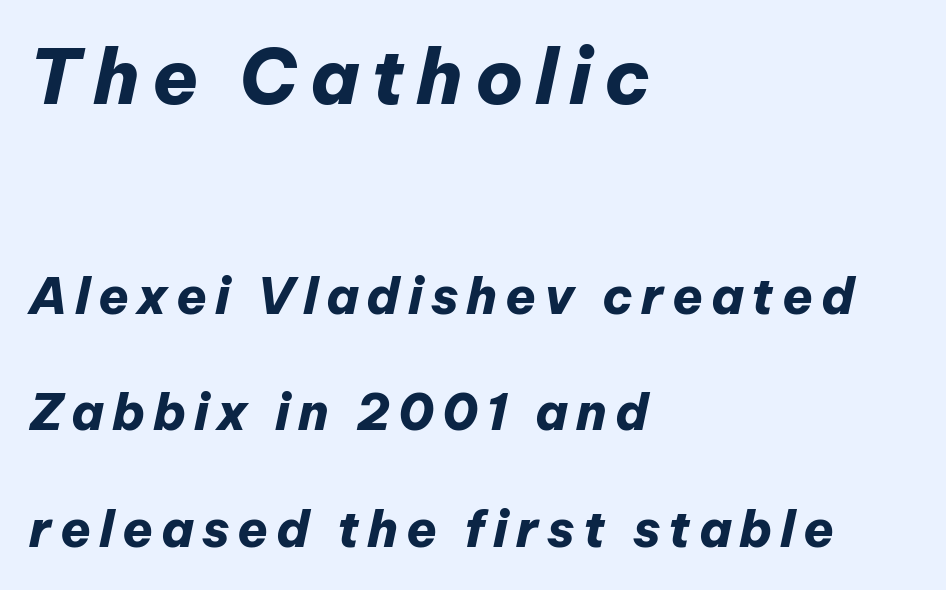
Notice the wide empty band between every row — that's loose leading. The letters in the upper block stand taller than those in the block below. Does the copy run flush right? No — it runs flush left. Looks like regular typesetting: each glyph gets only the width it needs. In terms of posture, this sample is oblique. Its strokes are broad and dark, the hallmark of bold type.
